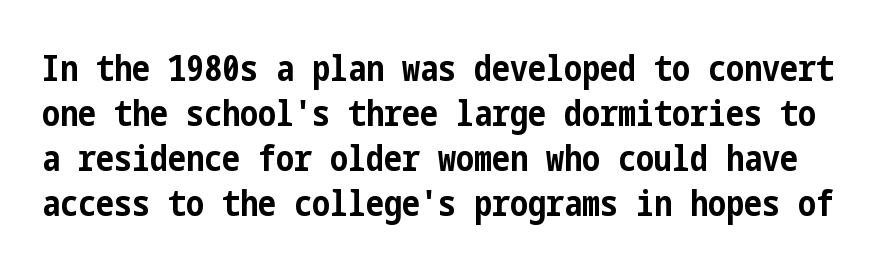
The image shows 36 px bold, condensed sans-serif type, upright; set normal line spacing (1.25x), normal letter spacing, not underlined; low stroke contrast and a medium x-height.
